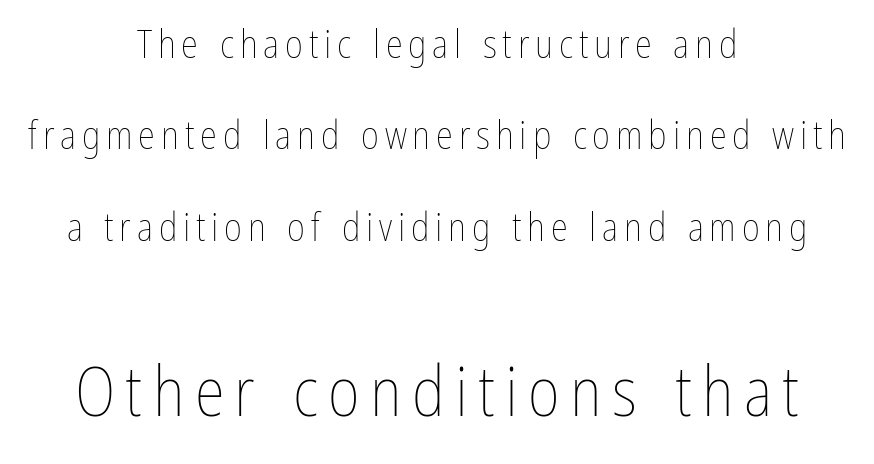
Note the varied advance widths — an 'i' is clearly narrower than an 'm'. A bare baseline throughout the passage. No chunkiness to these letters — they're not bold. One glance says open: line gaps are wider than usual.
